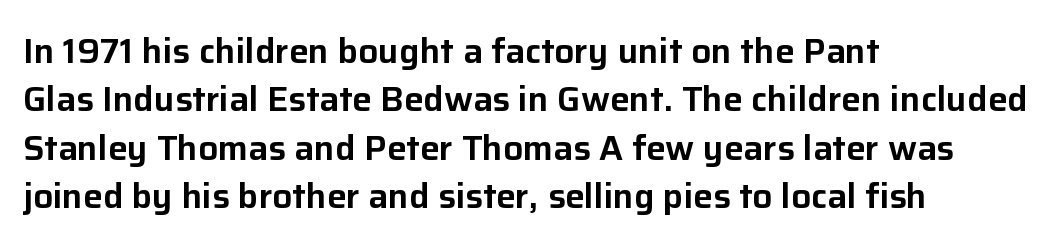
{"serif": "no", "italic": "no", "width": "normal", "stroke_contrast": "low", "x_height": "medium", "monospaced": "no", "underline": "no", "align": "left", "line_spacing": "normal", "line_spacing_ratio": 1.38, "letter_spacing": "normal", "letter_spacing_em": 0.0, "glyph_px": 35}
